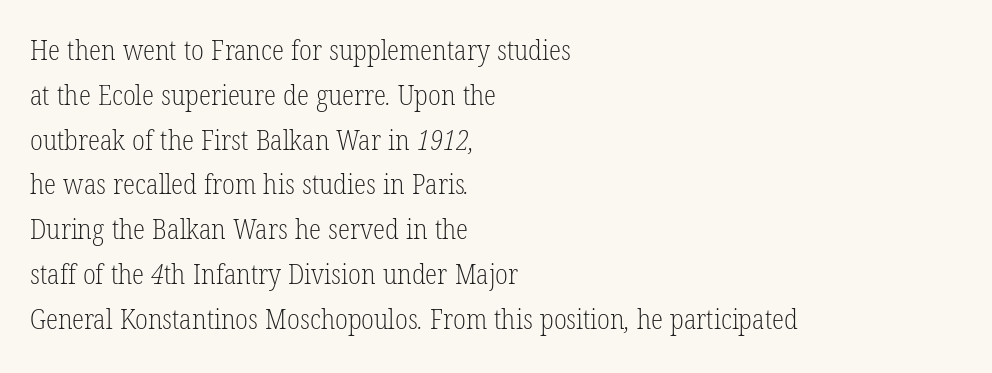
{"serif": "yes", "bold": "no", "weight": "light", "width": "condensed", "stroke_contrast": "low", "x_height": "medium", "monospaced": "no", "underline": "no", "align": "left", "line_spacing": "normal", "line_spacing_ratio": 1.6, "letter_spacing": "normal", "letter_spacing_em": 0.0, "glyph_px": 28}
